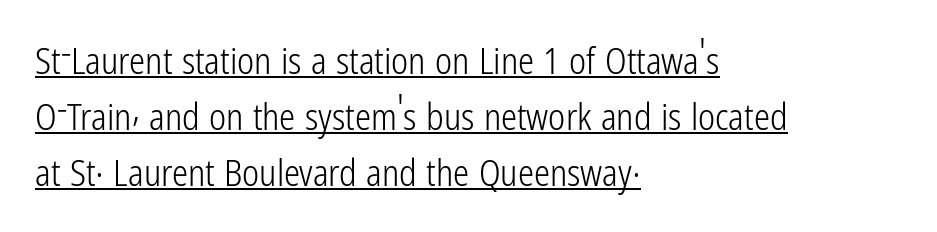
The image shows 36 px light, condensed sans-serif type, upright; set left-aligned, normal line spacing (1.55x), normal letter spacing, underlined; low stroke contrast and a medium x-height.
